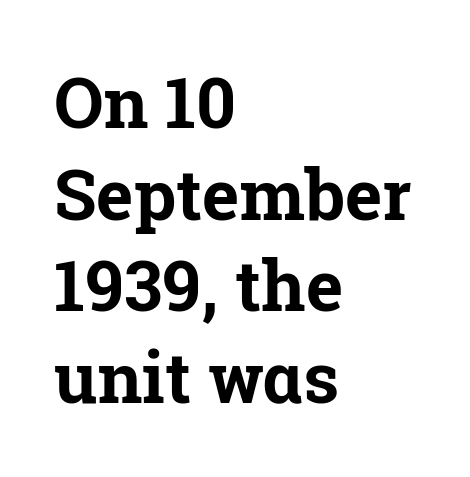
{"serif": "yes", "italic": "no", "bold": "yes", "weight": "bold", "width": "normal", "stroke_contrast": "low", "x_height": "medium", "monospaced": "no", "underline": "no", "align": "left", "line_spacing": "normal", "line_spacing_ratio": 1.31, "letter_spacing": "normal", "letter_spacing_em": 0.0, "glyph_px": 70}
